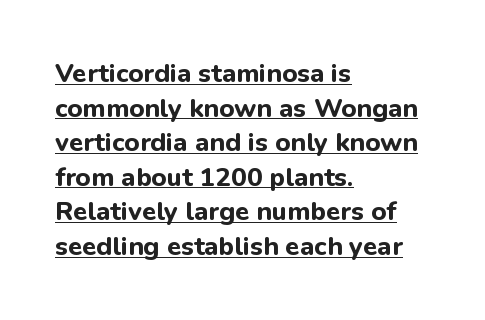
The image shows 26 px bold type, upright; set left-aligned, normal line spacing (1.33x), normal letter spacing, underlined.
